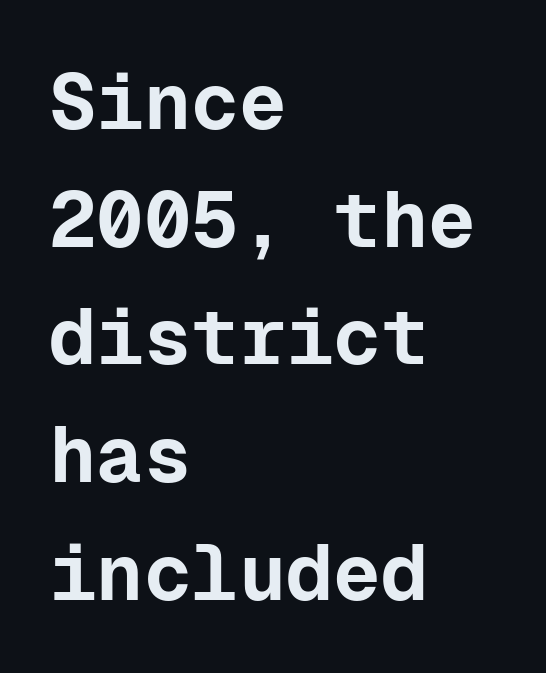
Designer's note — italics off, roman on. A typesetter would call this zero additional tracking. Lines of text with bare space underneath. Stroke thickness is high; the sample reads as a true bold.
